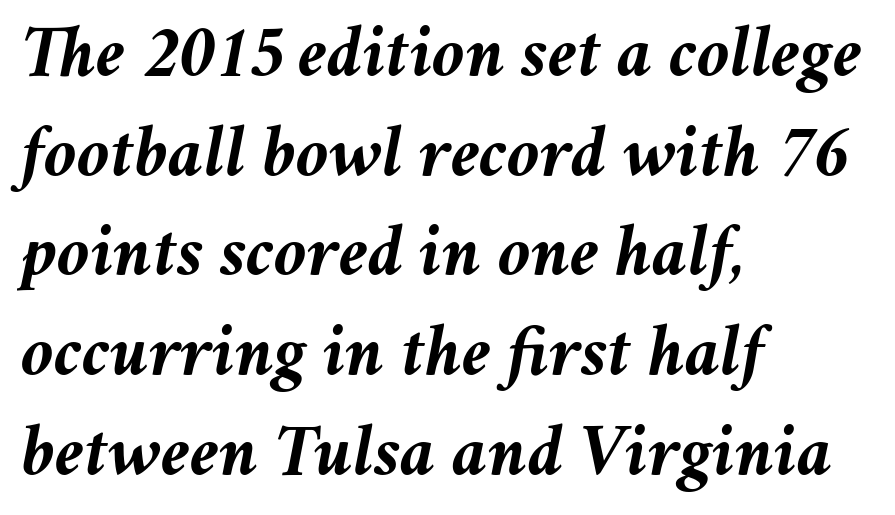
The rendering keeps characters at their native spacing. I'd describe the lettering as bold — thick and assertive. Underlining? Definitely not there. Where is the straight margin? On the left.
